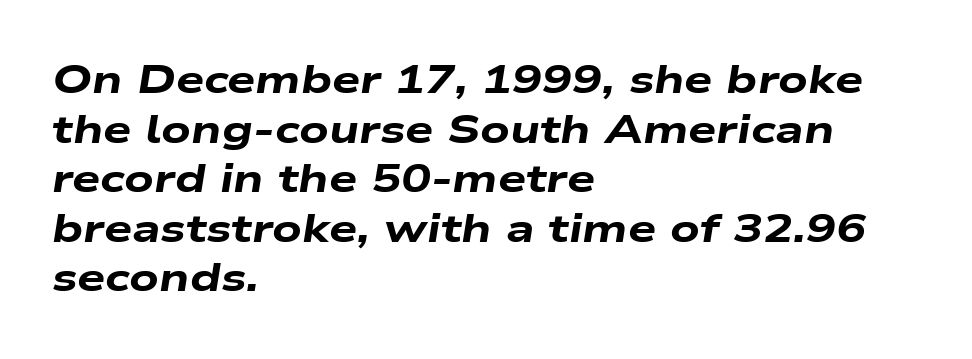
{"italic": "yes", "lean": "right", "slant_degrees": 9, "bold": "yes", "weight": "heavy", "width": "wide", "stroke_contrast": "low", "x_height": "medium", "monospaced": "no", "underline": "no", "align": "left", "line_spacing_ratio": 1.24, "letter_spacing": "normal", "letter_spacing_em": 0.0, "glyph_px": 40}
